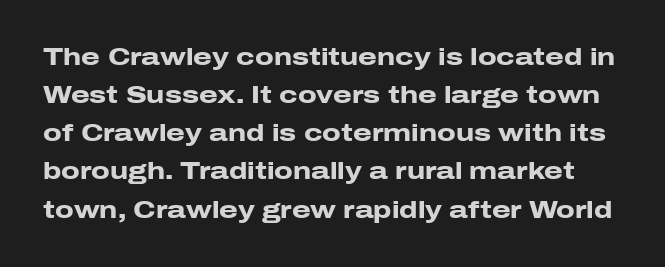
{"italic": "no", "bold": "yes", "underline": "no", "line_spacing": "normal", "line_spacing_ratio": 1.59, "letter_spacing": "normal", "letter_spacing_em": 0.0, "glyph_px": 24}
